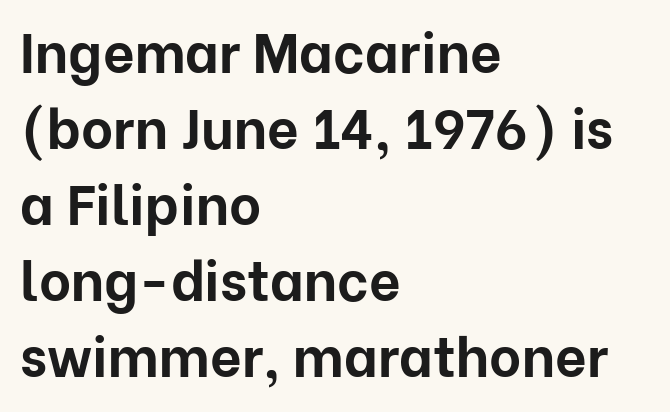
{"serif": "no", "italic": "no", "bold": "yes", "weight": "bold", "width": "normal", "stroke_contrast": "low", "x_height": "medium", "monospaced": "no", "underline": "no", "align": "left", "line_spacing": "normal", "line_spacing_ratio": 1.38, "letter_spacing": "normal", "letter_spacing_em": 0.0, "glyph_px": 55}
